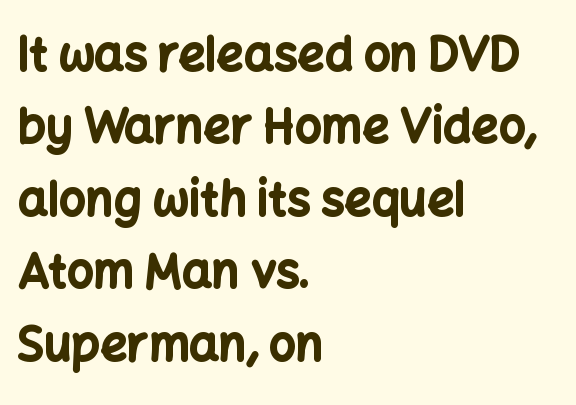
{"serif": "no", "italic": "no", "bold": "yes", "weight": "bold", "width": "normal", "stroke_contrast": "low", "x_height": "medium", "monospaced": "no", "underline": "no", "align": "left", "line_spacing": "normal", "line_spacing_ratio": 1.54, "letter_spacing": "normal", "letter_spacing_em": 0.0, "glyph_px": 47}
